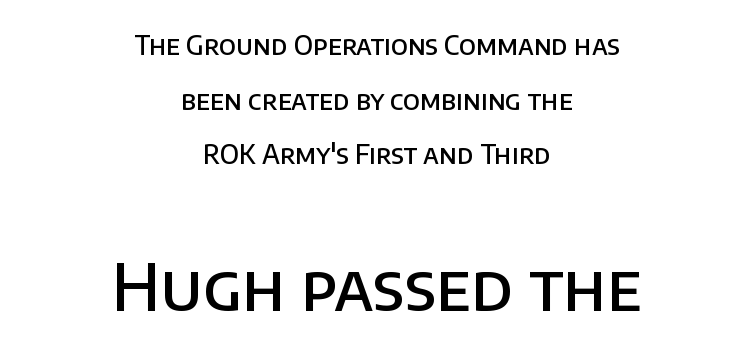
Q: Is the text bold? A: Semi-bold.
Q: Is the text italic (slanted)? A: No, it is upright.
Q: Is the typeface a serif or a sans-serif typeface? A: Sans-serif.
Q: Is the text underlined? A: No.
Q: How is the paragraph aligned? A: Centered.
Q: Is the spacing between letters normal or unusually wide? A: Normal.
Q: Is the spacing between lines tight, normal or loose? A: Loose.
Q: Which block of text is set in a larger size, the first (top) or the second (bottom)? A: The second (bottom) one.
Q: Width (condensed, normal, or wide)? A: Normal.
Q: Stroke contrast? A: Low.
Q: x-height? A: Large.
Q: Monospaced? A: No.
